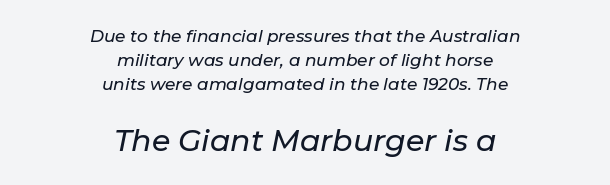
The space beneath each line is pristine and unruled. The passage shown begins with its smaller block and ends with its larger one. Vertically, the passage feels balanced, rows spaced as you'd expect. A typesetter would mark this as italic. This rendering uses center alignment, leaving both contours irregular but symmetric.
